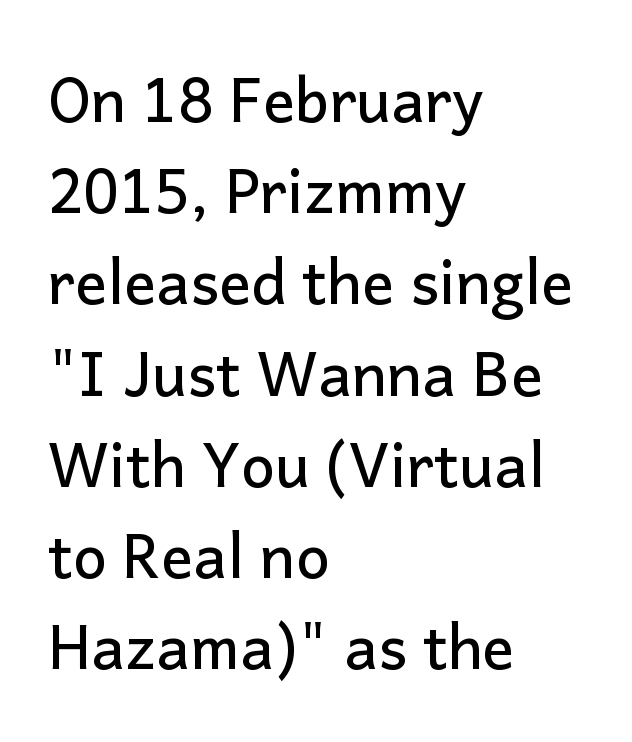
Q: Is the text italic (slanted)? A: No, it is upright.
Q: Is the typeface a serif or a sans-serif typeface? A: Sans-serif.
Q: Is the text underlined? A: No.
Q: How is the paragraph aligned? A: Left-aligned.
Q: Is the spacing between letters normal or unusually wide? A: Normal.
Q: Is the spacing between lines tight, normal or loose? A: Normal.
Q: Width (condensed, normal, or wide)? A: Normal.
Q: Stroke contrast? A: Low.
Q: x-height? A: Medium.
Q: Monospaced? A: No.
